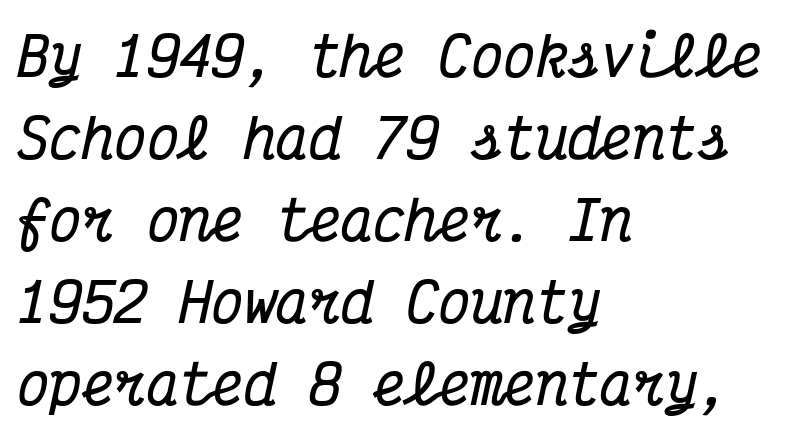
Q: Is the text bold? A: Yes.
Q: Is the text italic (slanted)? A: Yes, it leans right by about 12 degrees.
Q: Is the typeface a serif or a sans-serif typeface? A: Serif.
Q: Is the text underlined? A: No.
Q: How is the paragraph aligned? A: Left-aligned.
Q: Is the spacing between letters normal or unusually wide? A: Normal.
Q: Is the spacing between lines tight, normal or loose? A: Normal.
Q: Width (condensed, normal, or wide)? A: Condensed.
Q: Stroke contrast? A: Medium.
Q: x-height? A: Medium.
Q: Monospaced? A: Yes.
